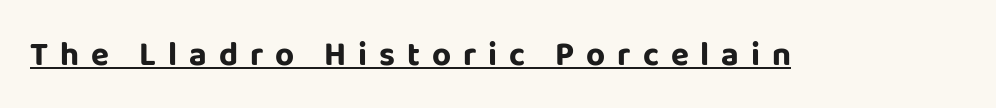
Q: Is the text bold? A: Yes.
Q: Is the text italic (slanted)? A: No, it is upright.
Q: Is the typeface a serif or a sans-serif typeface? A: Sans-serif.
Q: Is the text underlined? A: Yes.
Q: Is the spacing between letters normal or unusually wide? A: Unusually wide.
Q: Width (condensed, normal, or wide)? A: Normal.
Q: Stroke contrast? A: Low.
Q: x-height? A: Large.
Q: Monospaced? A: No.
